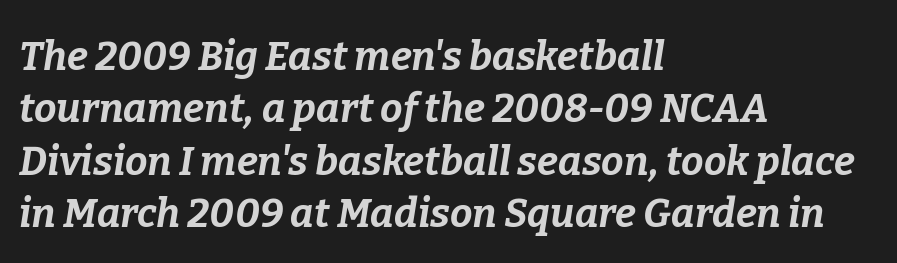
Q: Is the text bold? A: Yes.
Q: Is the text italic (slanted)? A: Yes, it leans right by about 9 degrees.
Q: Is the text underlined? A: No.
Q: How is the paragraph aligned? A: Left-aligned.
Q: Is the spacing between letters normal or unusually wide? A: Normal.
Q: Is the spacing between lines tight, normal or loose? A: Normal.
Q: Width (condensed, normal, or wide)? A: Normal.
Q: Stroke contrast? A: Low.
Q: x-height? A: Medium.
Q: Monospaced? A: No.
